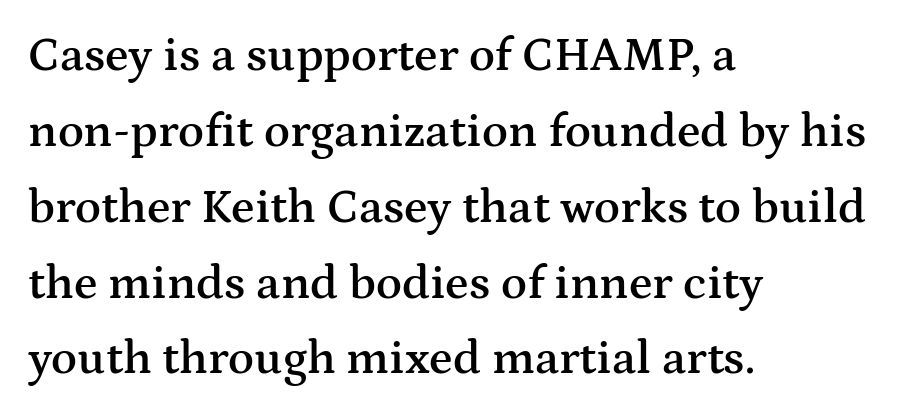
Q: Is the text bold? A: Semi-bold.
Q: Is the text italic (slanted)? A: No, it is upright.
Q: Is the typeface a serif or a sans-serif typeface? A: Serif.
Q: Is the text underlined? A: No.
Q: How is the paragraph aligned? A: Left-aligned.
Q: Is the spacing between letters normal or unusually wide? A: Normal.
Q: Is the spacing between lines tight, normal or loose? A: Normal.
Q: Width (condensed, normal, or wide)? A: Wide.
Q: Stroke contrast? A: Medium.
Q: x-height? A: Medium.
Q: Monospaced? A: No.
